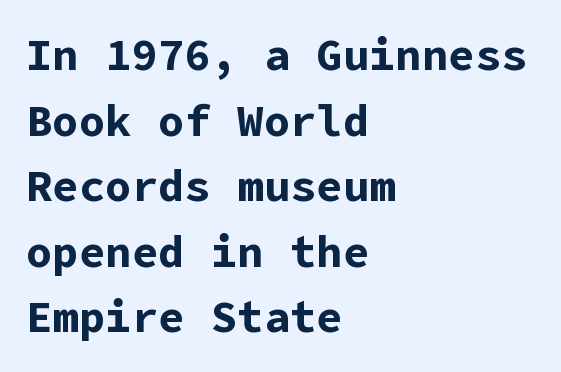
The image shows 44 px bold sans-serif type, upright; set left-aligned, normal line spacing (1.49x), normal letter spacing, not underlined; low stroke contrast and a medium x-height.
